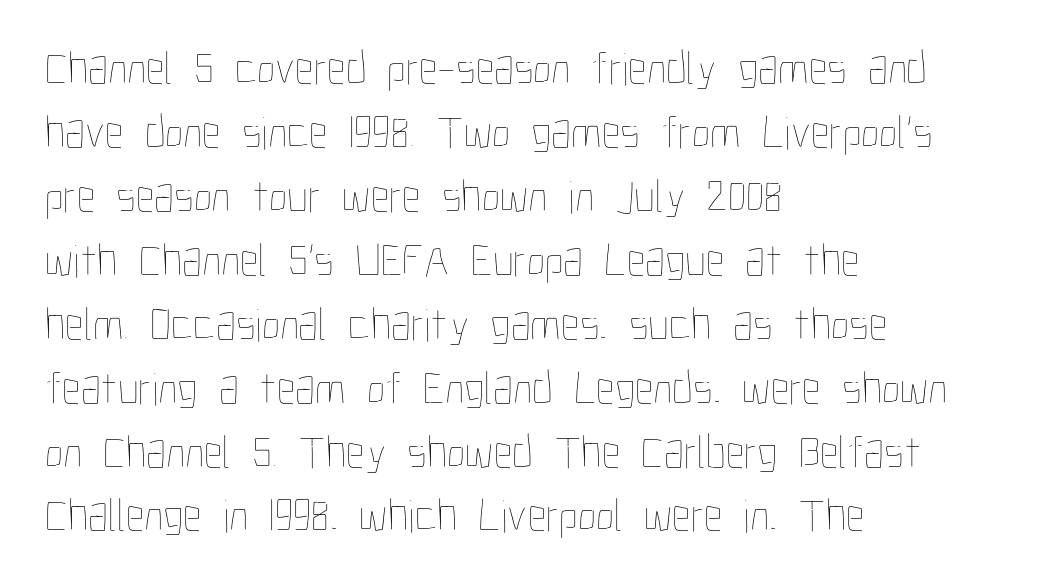
The image shows 47 px thin, condensed type, upright; set left-aligned, normal line spacing (1.36x), normal letter spacing, not underlined; low stroke contrast and a medium x-height.
